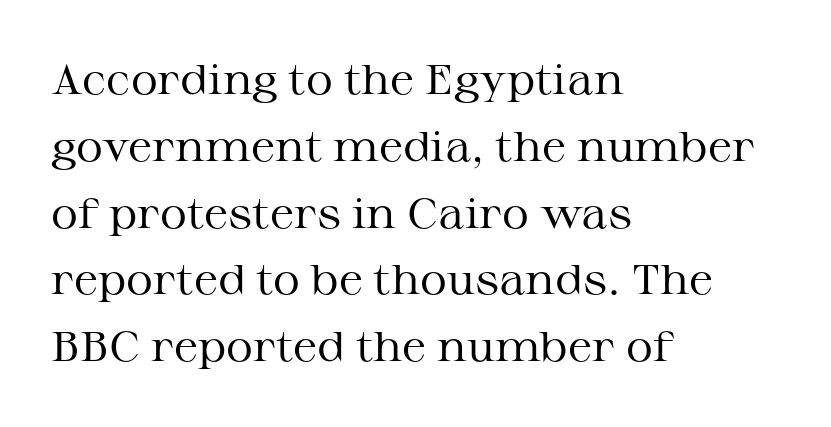
Regular leading. These lines stack with their left ends in a neat column. You could call the tracking neutral — neither tight nor loose. The passage shown is typed in a proportional face where columns would drift. Vertical strokes here are truly vertical. Letters have the restrained weight of plain body copy at most.
